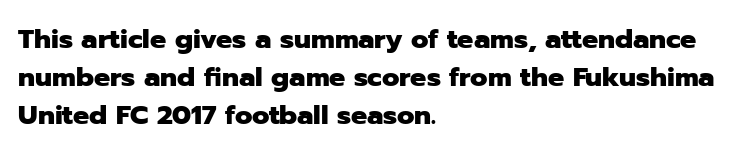
Q: Is the text bold? A: Yes.
Q: Is the text italic (slanted)? A: No, it is upright.
Q: Is the text underlined? A: No.
Q: How is the paragraph aligned? A: Left-aligned.
Q: Is the spacing between letters normal or unusually wide? A: Normal.
Q: Is the spacing between lines tight, normal or loose? A: Normal.
